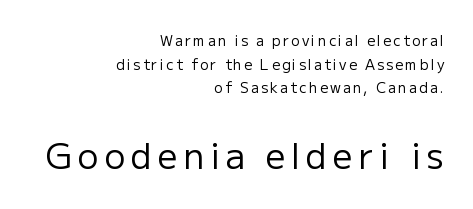
{"serif": "no", "italic": "no", "bold": "no", "weight": "regular", "width": "normal", "stroke_contrast": "low", "x_height": "medium", "monospaced": "no", "underline": "no", "align": "right", "line_spacing": "normal", "line_spacing_ratio": 1.69, "larger_block": "second", "size_ratio": 2.5, "glyph_px": 35}
